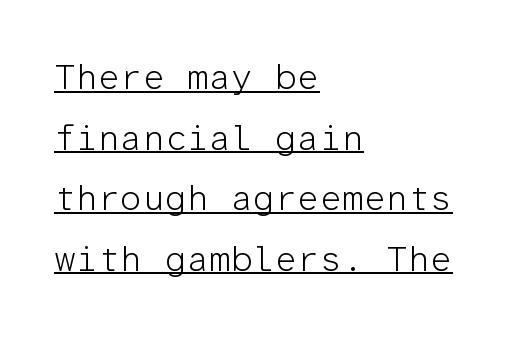
The letters stand straight up with perfectly vertical stems. Line starts are locked; line ends wander. Stroke terminals: plain, sans-serif. Fixed-width glyphs throughout — classic coding-font behaviour.
